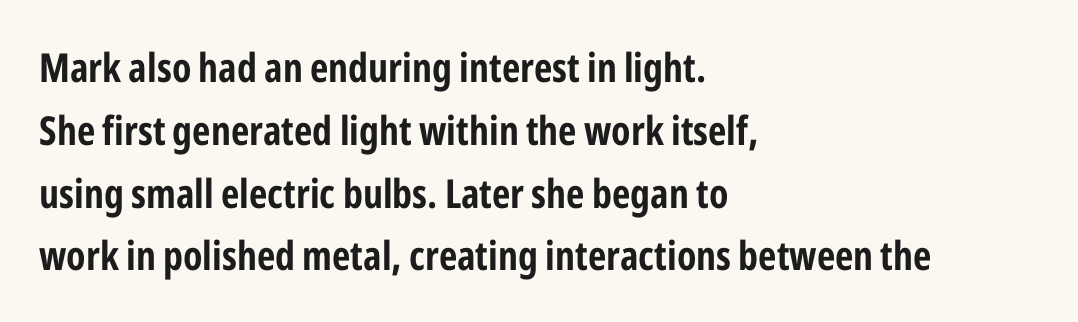
The image shows 40 px bold, condensed sans-serif type, upright; set left-aligned, normal line spacing (1.57x), normal letter spacing, not underlined; low stroke contrast and a medium x-height.
